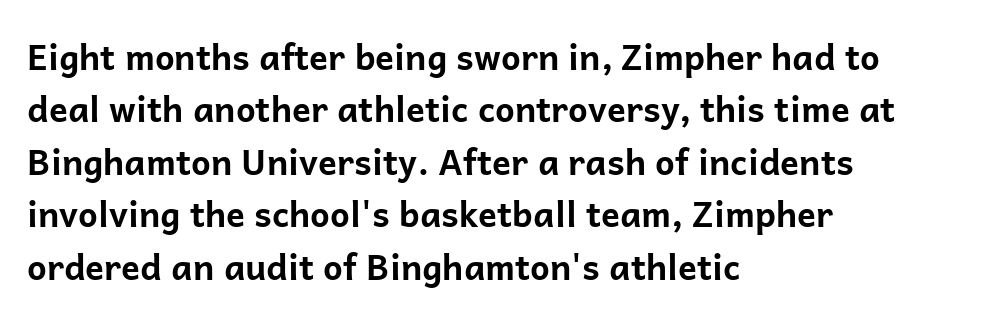
{"serif": "no", "italic": "no", "bold": "yes", "weight": "bold", "width": "normal", "stroke_contrast": "low", "x_height": "medium", "monospaced": "no", "underline": "no", "align": "left", "line_spacing": "normal", "line_spacing_ratio": 1.5, "letter_spacing": "normal", "letter_spacing_em": 0.0, "glyph_px": 35}
